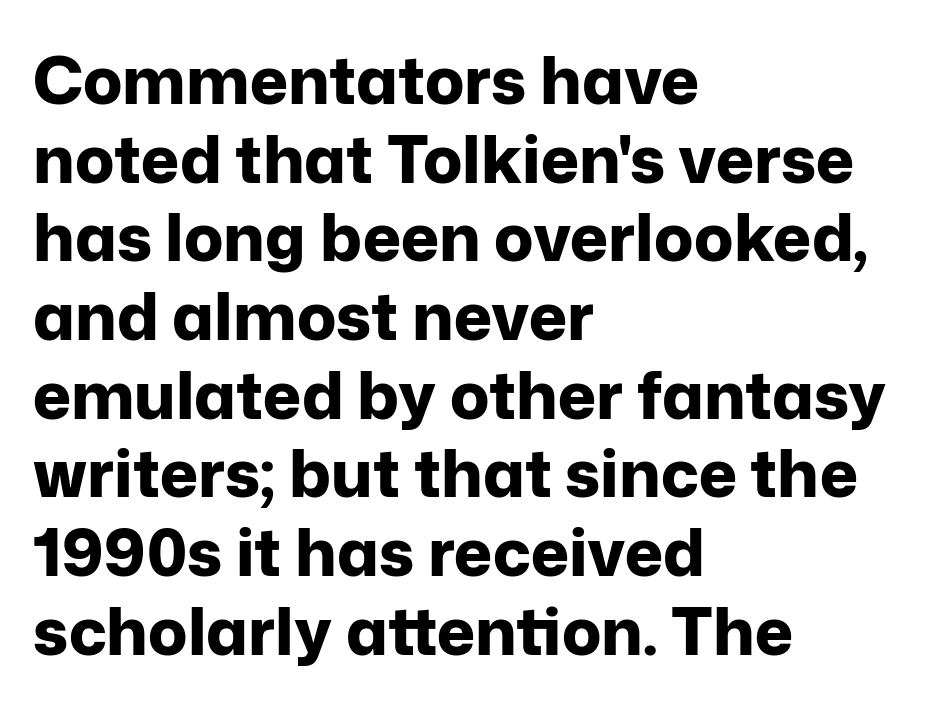
Does extra space separate the letters? No, they use regular spacing. Only glyphs here, with clear space below each row. Character widths vary here, with narrow letters taking less room than wide ones. These lines are composed in type without serifs.
